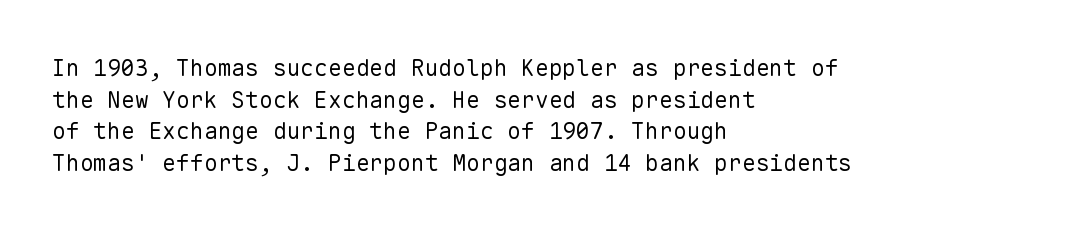
Q: Is the text bold? A: No.
Q: Is the text italic (slanted)? A: No, it is upright.
Q: Is the text underlined? A: No.
Q: How is the paragraph aligned? A: Left-aligned.
Q: Is the spacing between letters normal or unusually wide? A: Normal.
Q: Is the spacing between lines tight, normal or loose? A: Normal.
